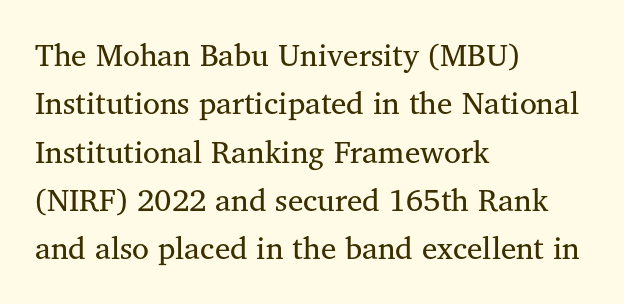
{"serif": "yes", "italic": "no", "bold": "no", "weight": "regular", "width": "normal", "stroke_contrast": "medium", "x_height": "medium", "monospaced": "no", "underline": "no", "align": "left", "line_spacing": "normal", "line_spacing_ratio": 1.56, "letter_spacing": "normal", "letter_spacing_em": 0.0, "glyph_px": 31}
